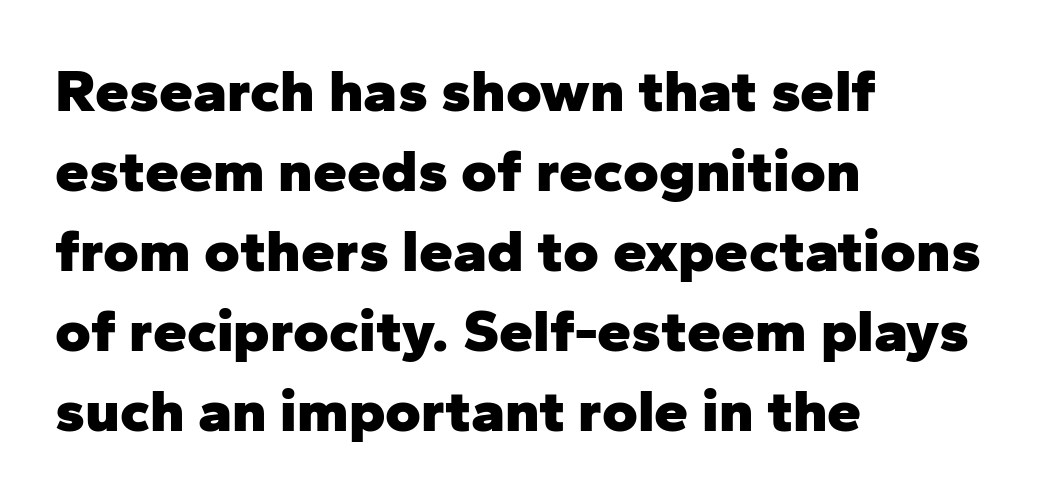
{"serif": "no", "italic": "no", "bold": "yes", "weight": "heavy", "width": "normal", "stroke_contrast": "low", "x_height": "medium", "monospaced": "no", "underline": "no", "align": "left", "line_spacing": "normal", "line_spacing_ratio": 1.31, "letter_spacing": "normal", "letter_spacing_em": 0.0, "glyph_px": 61}
